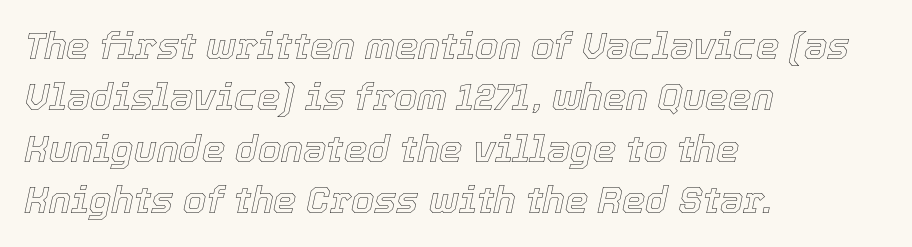
The image shows 37 px text type, italic (leaning right); set left-aligned, normal line spacing (1.39x), normal letter spacing, not underlined; a medium x-height.
